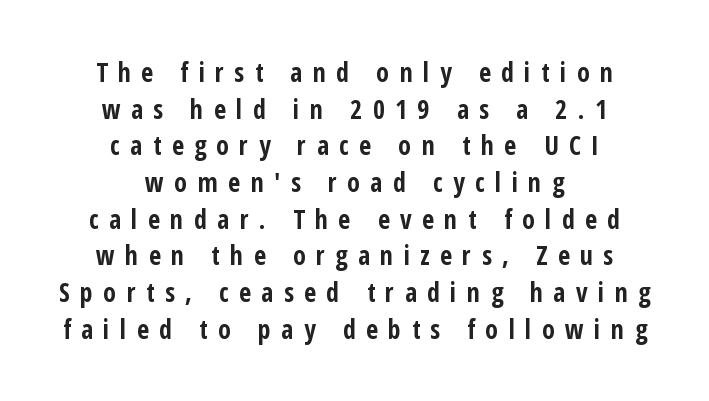
{"italic": "no", "bold": "yes", "underline": "no", "align": "center", "line_spacing": "normal", "line_spacing_ratio": 1.41, "letter_spacing": "wide", "letter_spacing_em": 0.4, "glyph_px": 26}
